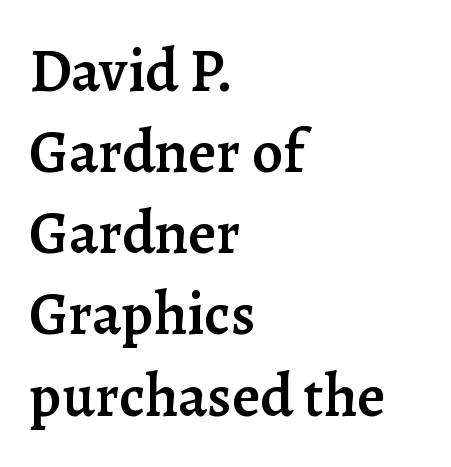
{"serif": "yes", "italic": "no", "bold": "semi", "weight": "semibold", "width": "normal", "stroke_contrast": "low", "x_height": "medium", "monospaced": "no", "underline": "no", "align": "left", "line_spacing": "normal", "line_spacing_ratio": 1.33, "letter_spacing": "normal", "letter_spacing_em": 0.0, "glyph_px": 61}
